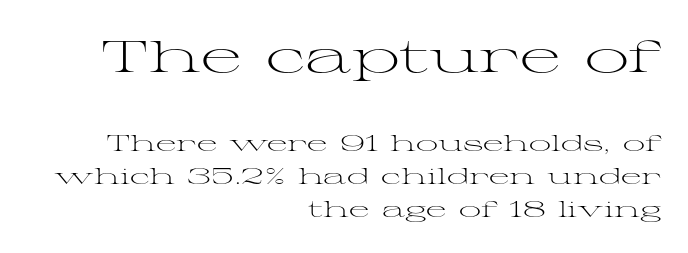
{"serif": "yes", "italic": "no", "bold": "no", "weight": "light", "width": "wide", "stroke_contrast": "medium", "x_height": "medium", "monospaced": "no", "underline": "no", "align": "right", "line_spacing": "normal", "line_spacing_ratio": 1.5, "letter_spacing": "normal", "letter_spacing_em": 0.0, "larger_block": "first", "size_ratio": 2.0, "glyph_px": 44}
